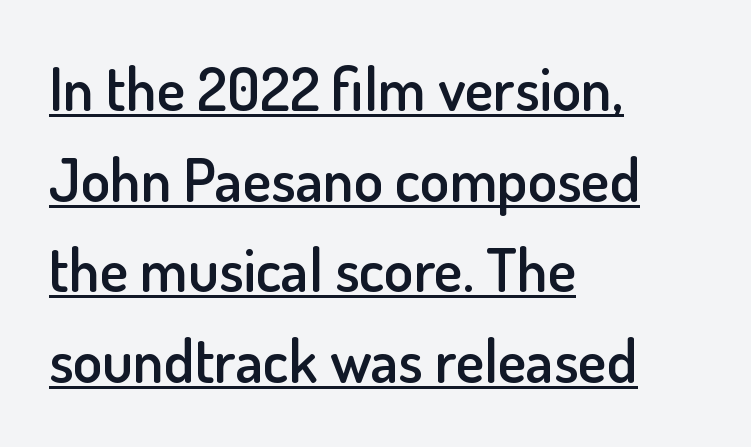
Set as a demibold, roughly 600 on the weight scale. Reading down the block, your eye returns to a fixed left position each line. Beneath each row of characters lies a ruled line. Horizontal bands of white between lines are of average thickness. A sans-serif font was chosen for this passage. Characters remain perfectly vertical along every line.
